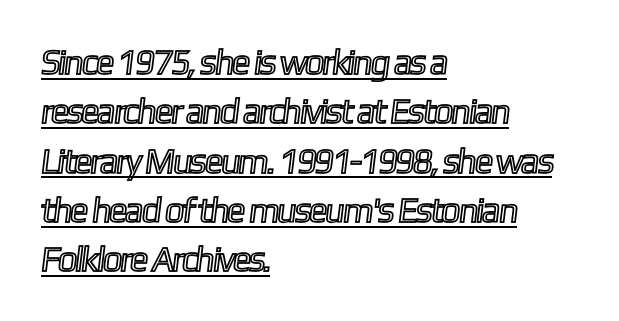
{"width": "condensed", "x_height": "medium", "monospaced": "no", "underline": "yes", "align": "left", "line_spacing": "normal", "line_spacing_ratio": 1.41, "letter_spacing": "normal", "letter_spacing_em": 0.0, "glyph_px": 35}
